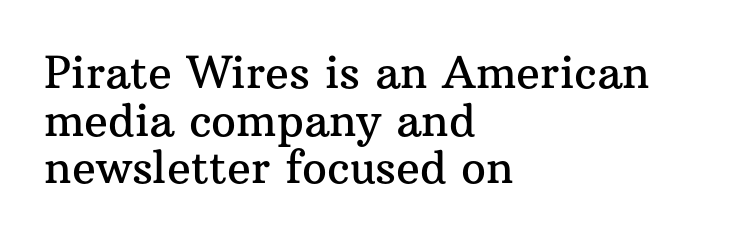
The image shows 44 px serif type, upright; set left-aligned, tight line spacing (1.08x), normal letter spacing, not underlined; medium stroke contrast and a medium x-height.
